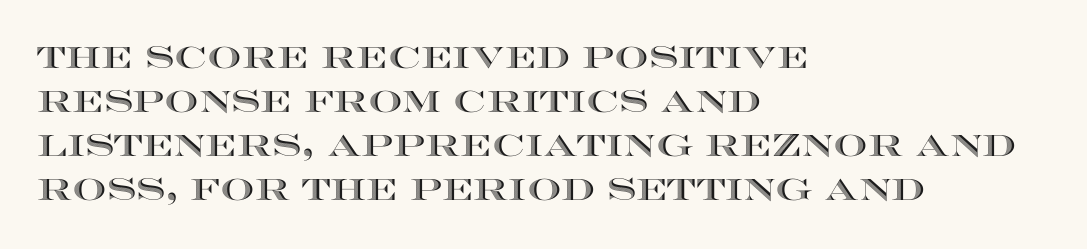
{"italic": "no", "width": "wide", "x_height": "large", "monospaced": "no", "underline": "no", "align": "left", "line_spacing": "normal", "line_spacing_ratio": 1.47, "letter_spacing": "normal", "letter_spacing_em": 0.0, "glyph_px": 30}
